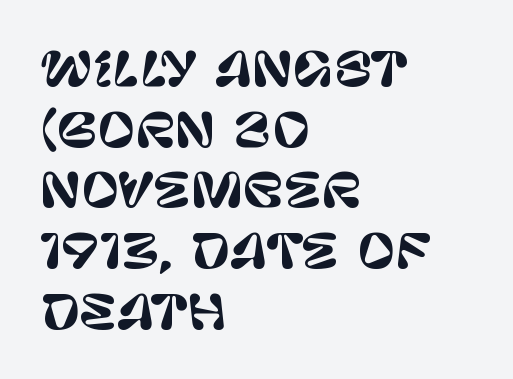
{"serif": "no", "width": "normal", "stroke_contrast": "low", "x_height": "large", "monospaced": "no", "underline": "no", "align": "left", "line_spacing": "normal", "line_spacing_ratio": 1.32, "letter_spacing": "normal", "letter_spacing_em": 0.0, "glyph_px": 46}
